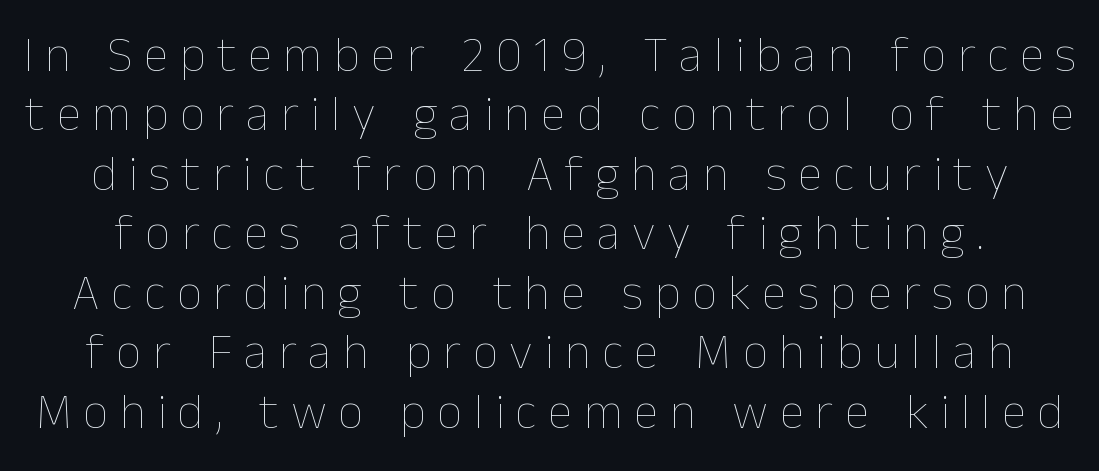
{"italic": "no", "bold": "no", "weight": "thin", "width": "normal", "stroke_contrast": "low", "x_height": "medium", "monospaced": "no", "underline": "no", "line_spacing_ratio": 1.19, "letter_spacing": "wide", "letter_spacing_em": 0.23, "glyph_px": 50}
